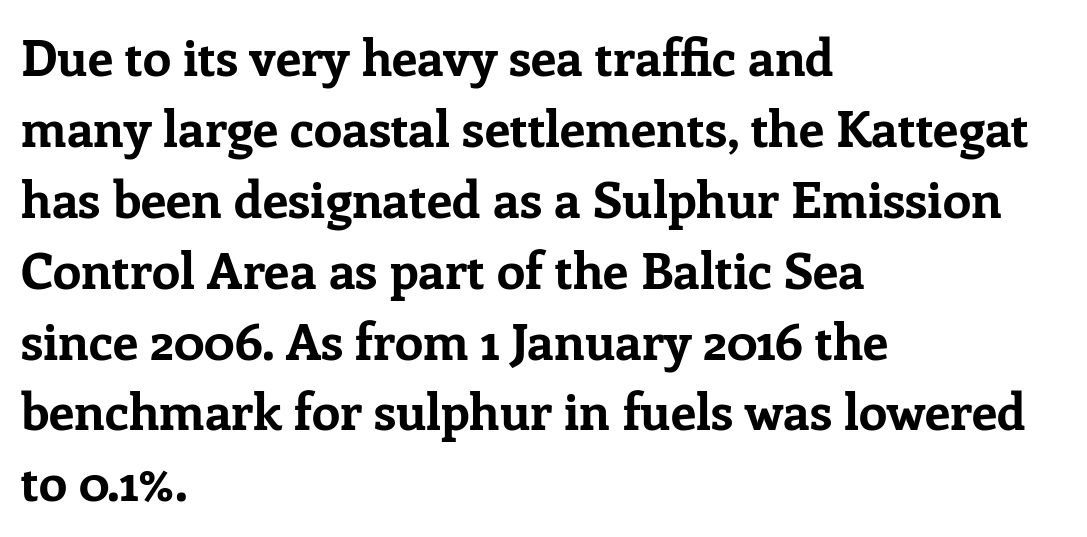
Q: Is the text bold? A: Yes.
Q: Is the text italic (slanted)? A: No, it is upright.
Q: Is the typeface a serif or a sans-serif typeface? A: Serif.
Q: Is the text underlined? A: No.
Q: How is the paragraph aligned? A: Left-aligned.
Q: Is the spacing between letters normal or unusually wide? A: Normal.
Q: Is the spacing between lines tight, normal or loose? A: Normal.
Q: Width (condensed, normal, or wide)? A: Normal.
Q: Stroke contrast? A: Low.
Q: x-height? A: Medium.
Q: Monospaced? A: No.
